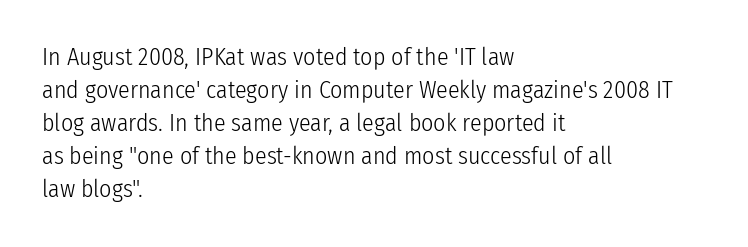
The image shows 24 px text type, upright; set left-aligned, normal line spacing (1.38x), normal letter spacing, not underlined.
